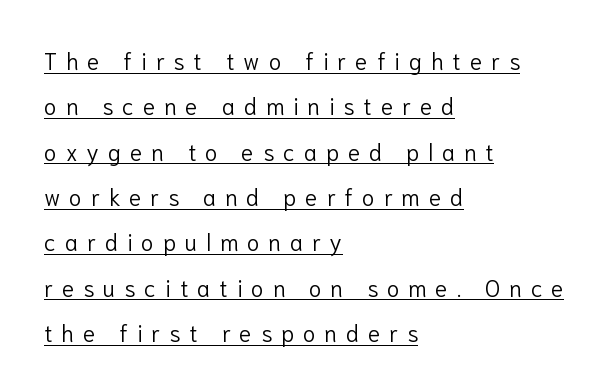
This is underlined copy, the kind a proofreader might mark for attention. The setting favours the left margin, as ordinary paragraphs usually do. Loosely led — the rows are spread out. Posture: straight, roman, zero tilt. No chunkiness to these letters — they're not bold. Short note: letters widely spaced.
